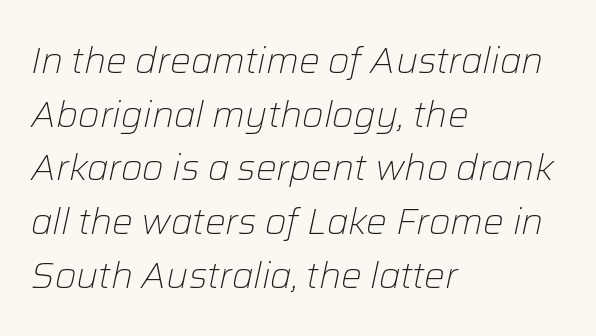
Q: Is the text bold? A: No.
Q: Is the text italic (slanted)? A: Yes, it leans right by about 12 degrees.
Q: Is the text underlined? A: No.
Q: How is the paragraph aligned? A: Left-aligned.
Q: Is the spacing between letters normal or unusually wide? A: Normal.
Q: Is the spacing between lines tight, normal or loose? A: Normal.
Q: Width (condensed, normal, or wide)? A: Normal.
Q: Stroke contrast? A: Low.
Q: x-height? A: Medium.
Q: Monospaced? A: No.
